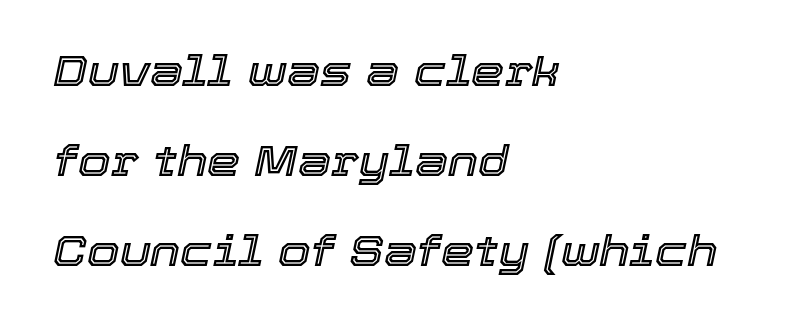
Q: Is the text italic (slanted)? A: Yes, it leans right by about 12 degrees.
Q: Is the text underlined? A: No.
Q: How is the paragraph aligned? A: Left-aligned.
Q: Is the spacing between letters normal or unusually wide? A: Normal.
Q: Is the spacing between lines tight, normal or loose? A: Loose.
Q: Width (condensed, normal, or wide)? A: Normal.
Q: x-height? A: Medium.
Q: Monospaced? A: No.
